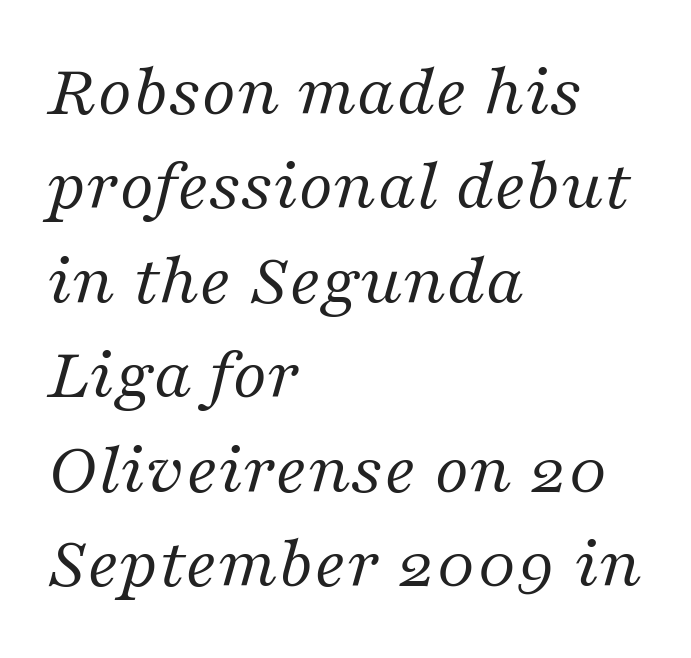
Q: Is the text bold? A: No.
Q: Is the text italic (slanted)? A: Yes, it leans right by about 16 degrees.
Q: Is the typeface a serif or a sans-serif typeface? A: Serif.
Q: Is the text underlined? A: No.
Q: How is the paragraph aligned? A: Left-aligned.
Q: Is the spacing between letters normal or unusually wide? A: Normal.
Q: Is the spacing between lines tight, normal or loose? A: Normal.
Q: Width (condensed, normal, or wide)? A: Normal.
Q: Stroke contrast? A: Medium.
Q: x-height? A: Medium.
Q: Monospaced? A: No.
